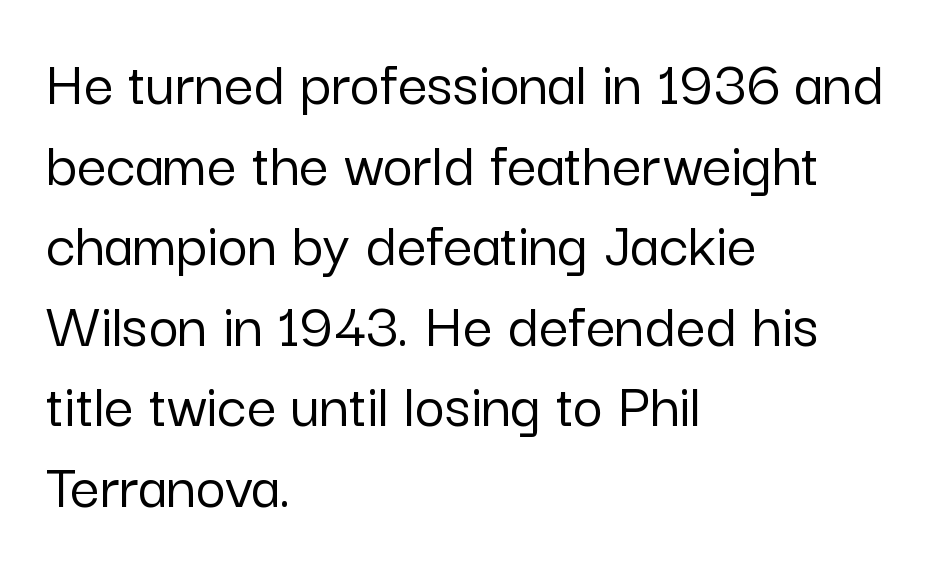
{"serif": "no", "italic": "no", "width": "normal", "stroke_contrast": "low", "x_height": "medium", "monospaced": "no", "underline": "no", "align": "left", "line_spacing_ratio": 1.24, "letter_spacing": "normal", "letter_spacing_em": 0.0, "glyph_px": 65}
